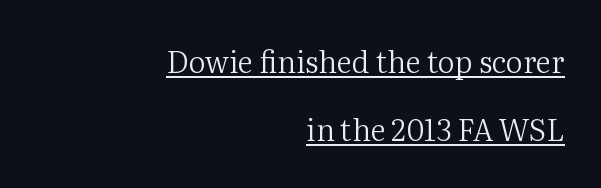
{"serif": "yes", "italic": "no", "bold": "no", "weight": "regular", "width": "normal", "stroke_contrast": "medium", "x_height": "medium", "monospaced": "no", "underline": "yes", "align": "right", "line_spacing": "loose", "line_spacing_ratio": 2.26, "letter_spacing": "normal", "letter_spacing_em": 0.0, "glyph_px": 30}
